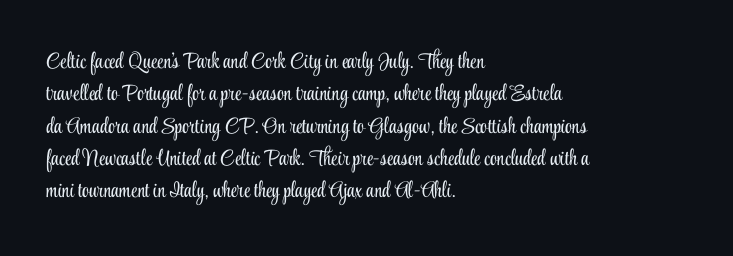
Q: Is the text bold? A: No.
Q: Is the text italic (slanted)? A: Yes.
Q: Is the text underlined? A: No.
Q: How is the paragraph aligned? A: Left-aligned.
Q: Is the spacing between letters normal or unusually wide? A: Normal.
Q: Is the spacing between lines tight, normal or loose? A: Normal.
